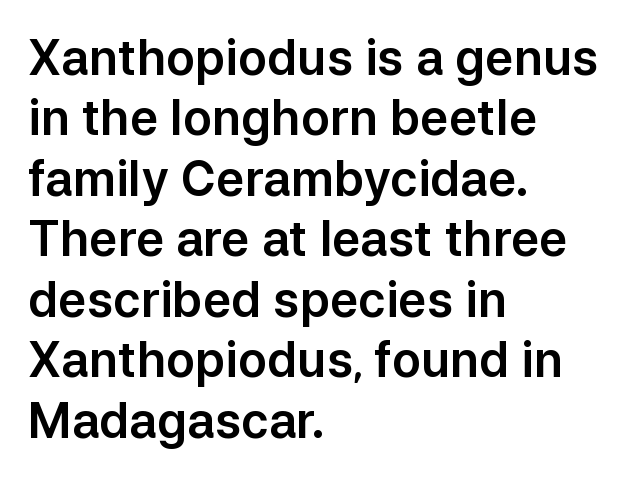
Q: Is the text italic (slanted)? A: No, it is upright.
Q: Is the typeface a serif or a sans-serif typeface? A: Sans-serif.
Q: Is the text underlined? A: No.
Q: How is the paragraph aligned? A: Left-aligned.
Q: Is the spacing between letters normal or unusually wide? A: Normal.
Q: Is the spacing between lines tight, normal or loose? A: Normal.
Q: Width (condensed, normal, or wide)? A: Normal.
Q: Stroke contrast? A: Low.
Q: x-height? A: Medium.
Q: Monospaced? A: No.
